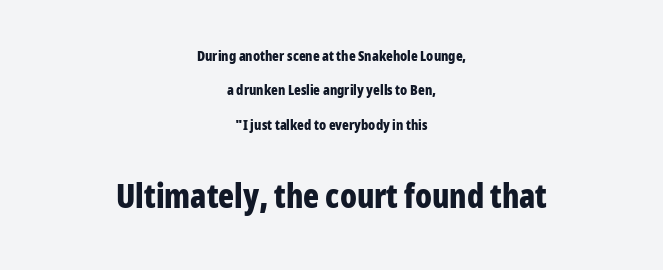
The image shows 33 px bold, condensed sans-serif type, upright; set centered, loose line spacing (2.46x), normal letter spacing, not underlined; the second (bottom) block is 2.36x larger; low stroke contrast and a medium x-height.
